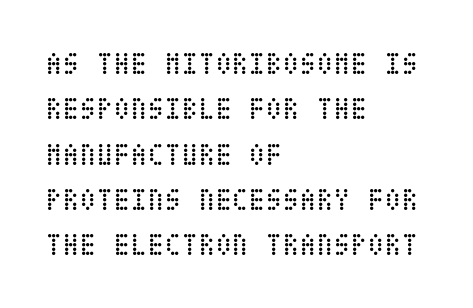
Q: Is the text bold? A: No.
Q: Is the text italic (slanted)? A: No, it is upright.
Q: Is the text underlined? A: No.
Q: How is the paragraph aligned? A: Left-aligned.
Q: Is the spacing between letters normal or unusually wide? A: Normal.
Q: Is the spacing between lines tight, normal or loose? A: Normal.
Q: Width (condensed, normal, or wide)? A: Condensed.
Q: Stroke contrast? A: Low.
Q: x-height? A: Large.
